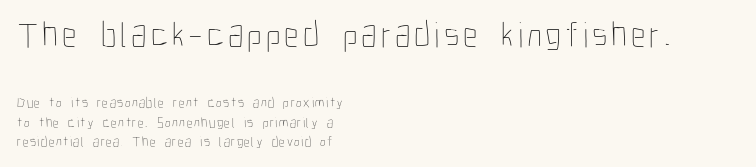
{"italic": "no", "bold": "no", "weight": "thin", "width": "condensed", "stroke_contrast": "low", "x_height": "medium", "monospaced": "no", "underline": "no", "align": "left", "line_spacing": "normal", "line_spacing_ratio": 1.38, "larger_block": "first", "size_ratio": 2.57, "glyph_px": 36}
